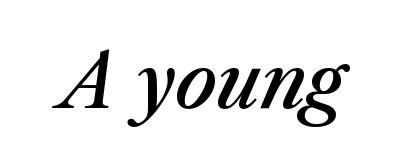
Character widths vary here, with narrow letters taking less room than wide ones. Unmarked baselines from the first word to the last. There is no visible air inserted between adjacent glyphs. Slanted lettering throughout. As a designer I'd log this as weight 600, semibold.
